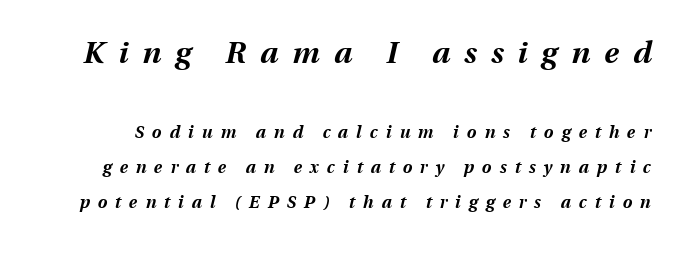
The image shows 30 px bold type, italic (leaning right); set loose line spacing (2.05x), unusually wide letter spacing (+0.47 em), not underlined; the first (top) block is 1.76x larger; medium stroke contrast and a medium x-height.
